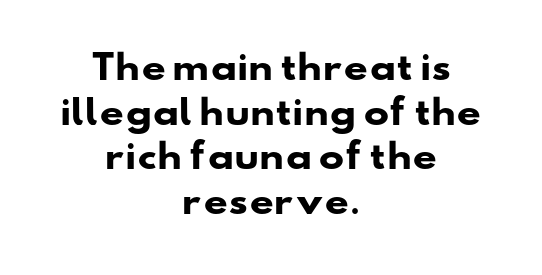
{"serif": "no", "bold": "yes", "weight": "heavy", "width": "wide", "stroke_contrast": "low", "x_height": "small", "monospaced": "no", "underline": "no", "align": "center", "line_spacing": "normal", "line_spacing_ratio": 1.31, "letter_spacing": "normal", "letter_spacing_em": 0.0, "glyph_px": 34}
